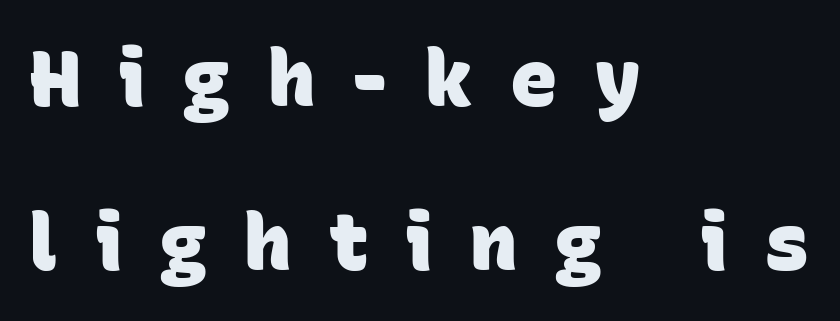
Q: Is the text bold? A: Yes.
Q: Is the typeface a serif or a sans-serif typeface? A: Sans-serif.
Q: Is the text underlined? A: No.
Q: How is the paragraph aligned? A: Left-aligned.
Q: Is the spacing between letters normal or unusually wide? A: Unusually wide.
Q: Is the spacing between lines tight, normal or loose? A: Loose.
Q: Width (condensed, normal, or wide)? A: Normal.
Q: Stroke contrast? A: Low.
Q: x-height? A: Large.
Q: Monospaced? A: No.
